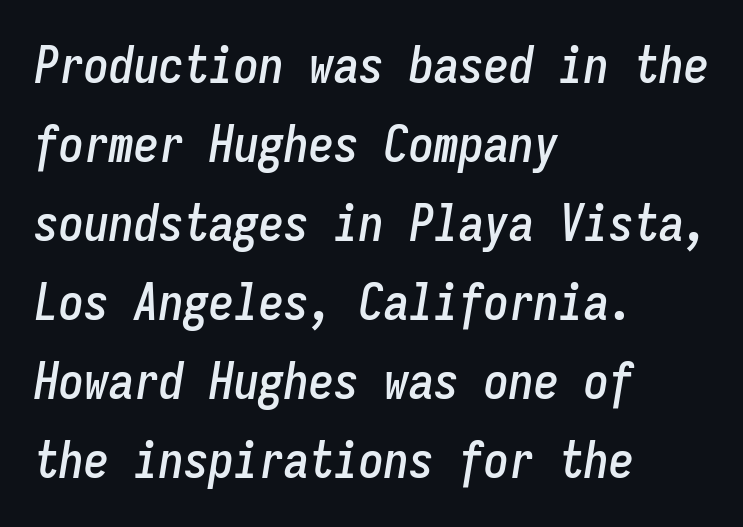
Interline gaps are of average width in this sample. Here the designer chose a console-style face with uniform glyph widths. The passage shown is not underscored anywhere. You could call the tracking neutral — neither tight nor loose. When letters slant like this, we call the style italic.
